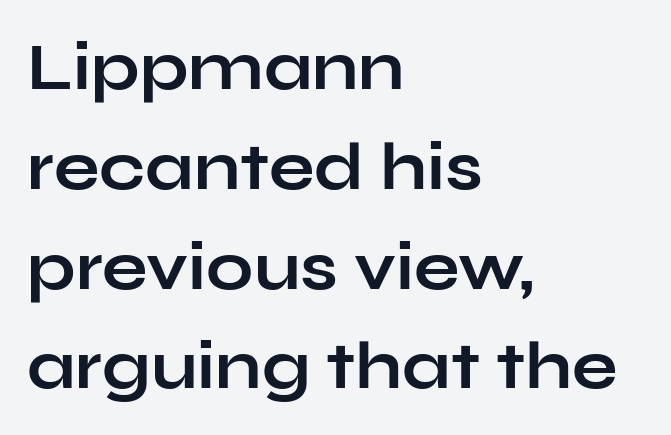
Q: Is the text bold? A: Yes.
Q: Is the text italic (slanted)? A: No, it is upright.
Q: Is the typeface a serif or a sans-serif typeface? A: Sans-serif.
Q: Is the text underlined? A: No.
Q: How is the paragraph aligned? A: Left-aligned.
Q: Is the spacing between letters normal or unusually wide? A: Normal.
Q: Is the spacing between lines tight, normal or loose? A: Normal.
Q: Width (condensed, normal, or wide)? A: Wide.
Q: Stroke contrast? A: Low.
Q: x-height? A: Medium.
Q: Monospaced? A: No.
